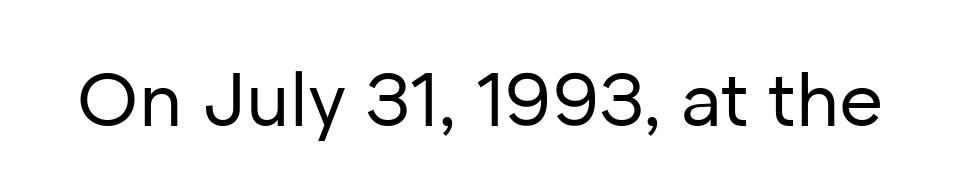
Here the designer chose a conventional face with non-uniform glyph widths. To sum up the face: it is a sans, with no serifs. A bare baseline throughout the passage. In terms of posture, this sample is upright. Compared with a typical body face, this is equally light or lighter still. The rendering keeps characters at their native spacing.
